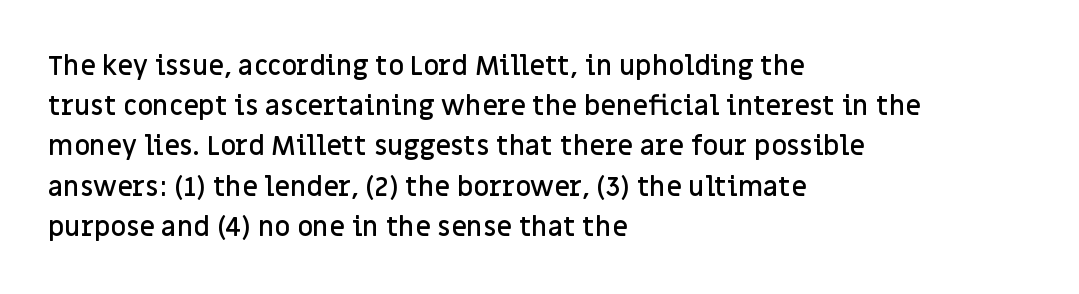
The image shows 27 px text type, upright; set left-aligned, normal line spacing (1.49x), normal letter spacing, not underlined.
